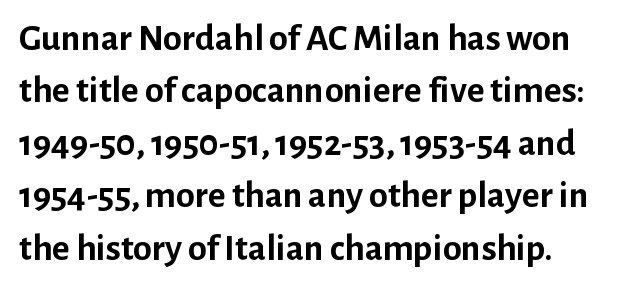
Q: Is the text bold? A: Yes.
Q: Is the text italic (slanted)? A: No, it is upright.
Q: Is the typeface a serif or a sans-serif typeface? A: Sans-serif.
Q: Is the text underlined? A: No.
Q: How is the paragraph aligned? A: Left-aligned.
Q: Is the spacing between letters normal or unusually wide? A: Normal.
Q: Is the spacing between lines tight, normal or loose? A: Normal.
Q: Width (condensed, normal, or wide)? A: Normal.
Q: Stroke contrast? A: Low.
Q: x-height? A: Medium.
Q: Monospaced? A: No.
